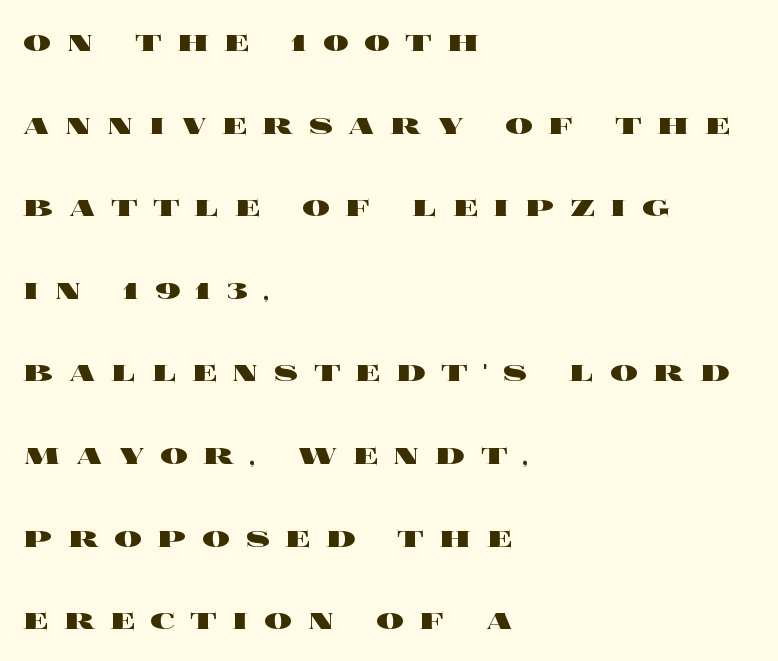
{"italic": "no", "bold": "yes", "weight": "heavy", "width": "wide", "x_height": "large", "monospaced": "no", "underline": "no", "align": "left", "line_spacing": "loose", "line_spacing_ratio": 2.36, "letter_spacing": "wide", "letter_spacing_em": 0.44, "glyph_px": 35}
